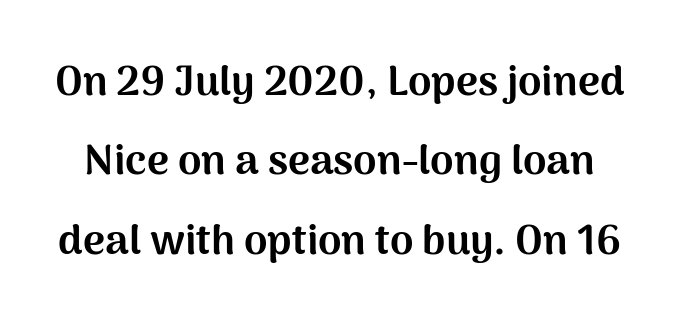
Q: Is the text bold? A: Yes.
Q: Is the text italic (slanted)? A: No, it is upright.
Q: Is the typeface a serif or a sans-serif typeface? A: Sans-serif.
Q: Is the text underlined? A: No.
Q: Is the spacing between letters normal or unusually wide? A: Normal.
Q: Width (condensed, normal, or wide)? A: Normal.
Q: Stroke contrast? A: Medium.
Q: x-height? A: Medium.
Q: Monospaced? A: No.
